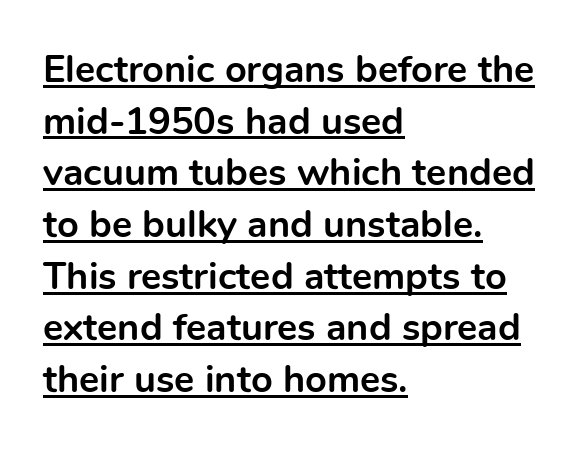
{"serif": "no", "italic": "no", "bold": "yes", "weight": "bold", "width": "normal", "x_height": "medium", "monospaced": "no", "underline": "yes", "align": "left", "line_spacing": "normal", "line_spacing_ratio": 1.36, "letter_spacing": "normal", "letter_spacing_em": 0.0, "glyph_px": 38}
